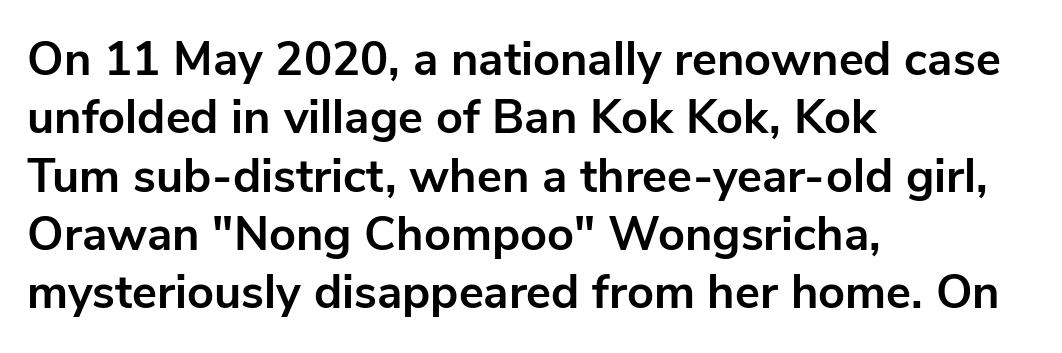
The image shows 47 px bold sans-serif type, upright; set left-aligned, line spacing 1.24x, normal letter spacing, not underlined; low stroke contrast and a medium x-height.
